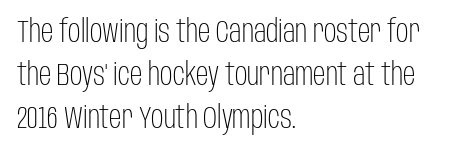
Q: Is the text bold? A: No.
Q: Is the text italic (slanted)? A: No, it is upright.
Q: Is the typeface a serif or a sans-serif typeface? A: Sans-serif.
Q: Is the text underlined? A: No.
Q: How is the paragraph aligned? A: Left-aligned.
Q: Is the spacing between letters normal or unusually wide? A: Normal.
Q: Is the spacing between lines tight, normal or loose? A: Normal.
Q: Width (condensed, normal, or wide)? A: Condensed.
Q: Stroke contrast? A: Low.
Q: x-height? A: Large.
Q: Monospaced? A: No.
